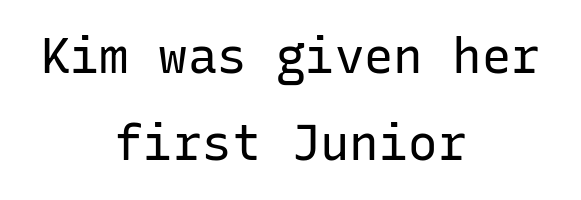
The horizontal fit of the characters is conventional and even. Posture: vertical. Unmarked baselines from the first word to the last. The lines are quadded center. The font family rendered here belongs to the sans-serif group. Here the designer chose a console-style face with uniform glyph widths.
